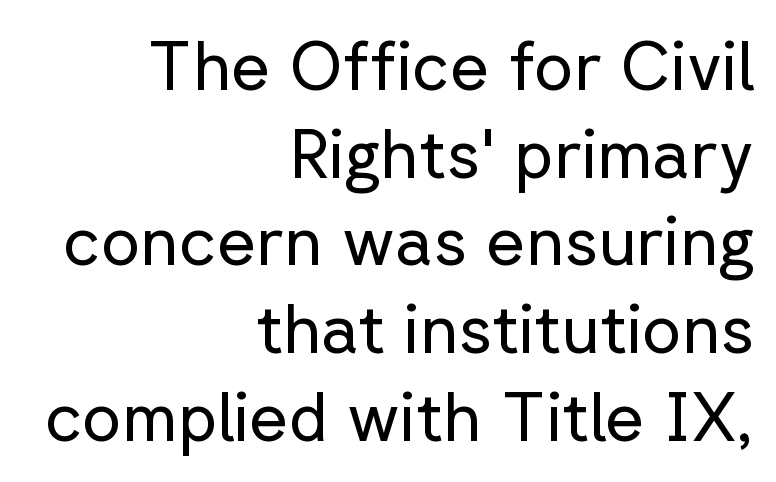
{"serif": "no", "italic": "no", "bold": "no", "weight": "regular", "width": "normal", "stroke_contrast": "low", "x_height": "medium", "monospaced": "no", "underline": "no", "align": "right", "line_spacing": "normal", "line_spacing_ratio": 1.29, "letter_spacing": "normal", "letter_spacing_em": 0.0, "glyph_px": 68}
